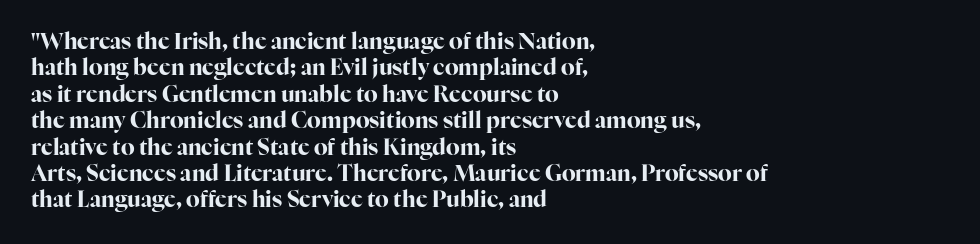
Stroke thickness is high; the sample reads as a true bold. Underline: absent. The horizontal fit of the characters is conventional and even. Do the letters lean? They stand straight. Horizontal alignment here is leftward, the default for most running prose.
